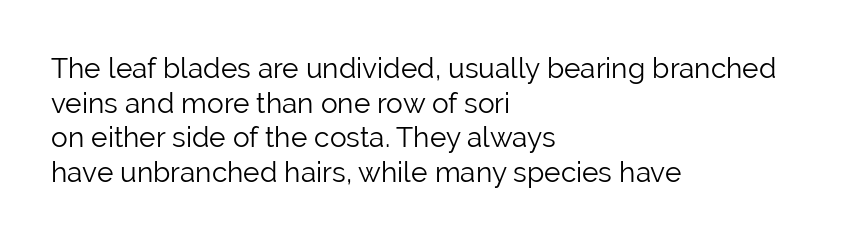
Inter-character spacing is left at the font's built-in metrics. The cut favours lightness, reaching ordinary text weight at its darkest. The face used here is a sans, in the tradition of grotesques and geometrics. The lines in this sample share a left origin and differ only in where they stop.
